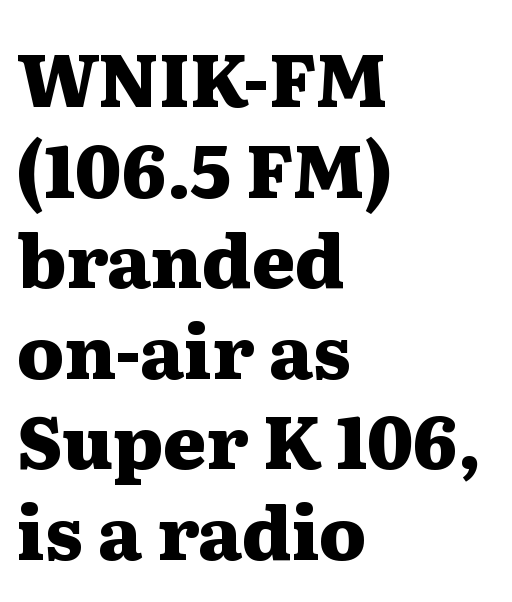
{"serif": "yes", "italic": "no", "bold": "yes", "weight": "heavy", "width": "wide", "stroke_contrast": "medium", "x_height": "medium", "monospaced": "no", "underline": "no", "align": "left", "line_spacing_ratio": 1.24, "letter_spacing": "normal", "letter_spacing_em": 0.0, "glyph_px": 73}
